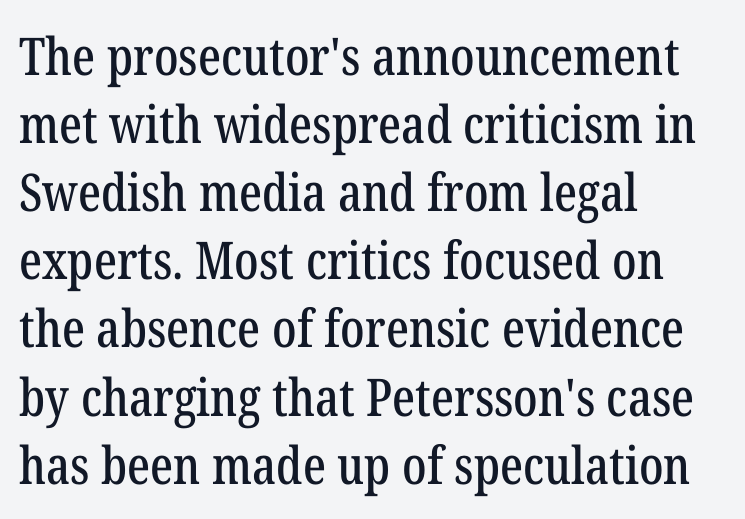
The image shows 52 px condensed serif type, upright; set left-aligned, normal line spacing (1.31x), normal letter spacing, not underlined; low stroke contrast and a medium x-height.
